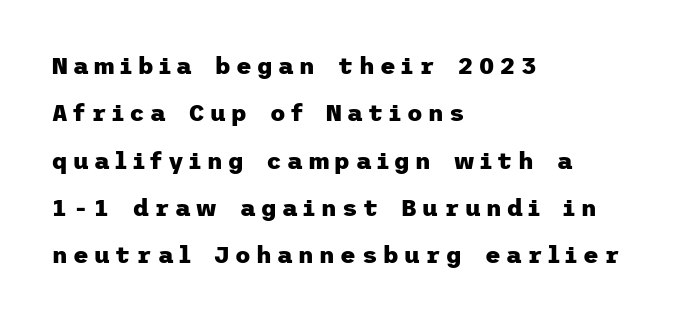
Q: Is the text bold? A: Yes.
Q: Is the text italic (slanted)? A: No, it is upright.
Q: Is the text underlined? A: No.
Q: How is the paragraph aligned? A: Left-aligned.
Q: Is the spacing between letters normal or unusually wide? A: Unusually wide.
Q: Is the spacing between lines tight, normal or loose? A: Loose.
